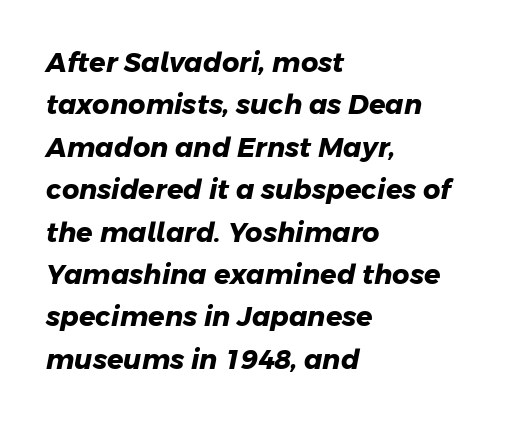
The letterforms sit shoulder to shoulder at normal distance. Typeset ragged right — the left edge is the straight one. The words here are not underlined. Regular leading. The characters look thick and weighty, a clear bold.
